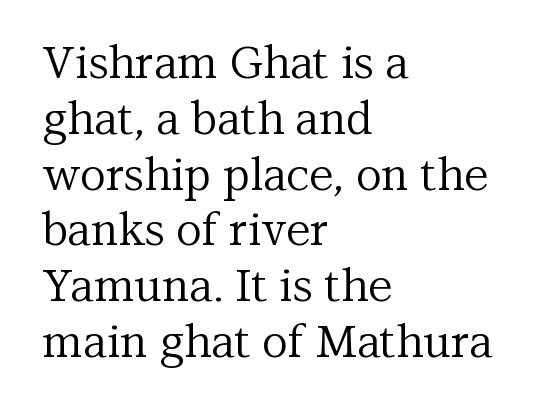
Only glyphs here, with clear space below each row. Horizontal alignment here is leftward, the default for most running prose. A typesetter would call this proportional, since set widths differ per character. No extra tracking has been applied to these lines. The font is comparable to plain body text, perhaps lighter.
